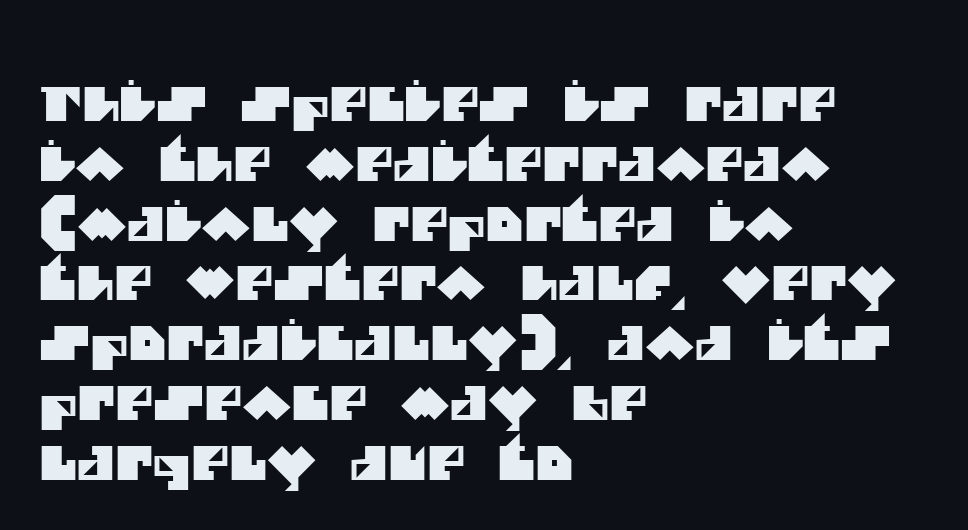
Unlike a traditional serif, this face leaves its strokes unadorned. Descenders are the only things crossing below the line. Here the designer chose a conventional face with non-uniform glyph widths. Line starts are locked; line ends wander. The tracking reads as untouched default to a designer's eye. The leading is moderate, giving the passage an even texture.
